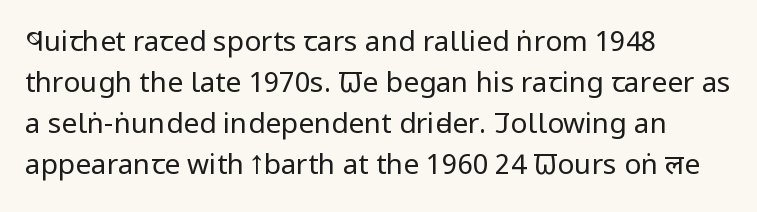
Q: Is the text bold? A: No.
Q: Is the text italic (slanted)? A: No, it is upright.
Q: Is the typeface a serif or a sans-serif typeface? A: Sans-serif.
Q: Is the text underlined? A: No.
Q: How is the paragraph aligned? A: Left-aligned.
Q: Is the spacing between letters normal or unusually wide? A: Normal.
Q: Is the spacing between lines tight, normal or loose? A: Normal.
Q: Width (condensed, normal, or wide)? A: Condensed.
Q: Stroke contrast? A: Low.
Q: x-height? A: Large.
Q: Monospaced? A: No.
